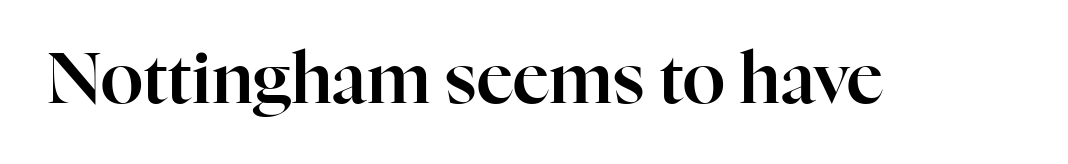
{"serif": "yes", "italic": "no", "width": "normal", "stroke_contrast": "high", "x_height": "medium", "monospaced": "no", "underline": "no", "letter_spacing": "normal", "letter_spacing_em": 0.0, "glyph_px": 70}
